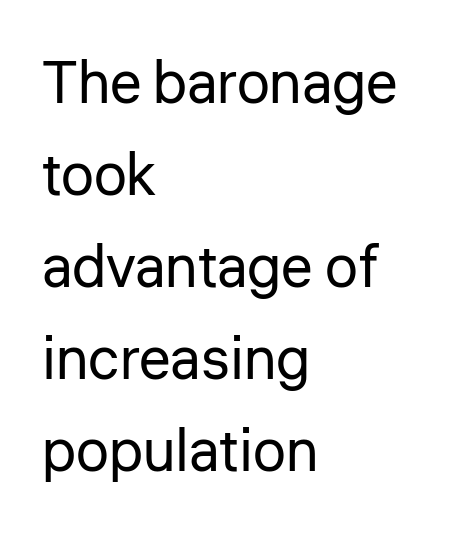
Lines of text with bare space underneath. When letters stand straight like this, we call the style roman or upright. How are the letters spaced? Ordinarily, with no added tracking. Weight: regular or lighter. Interline gaps are of average width in this sample.
